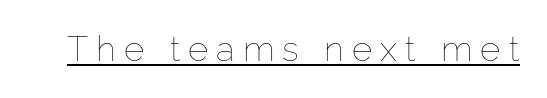
Q: Is the text bold? A: No.
Q: Is the text italic (slanted)? A: No, it is upright.
Q: Is the text underlined? A: Yes.
Q: Is the spacing between letters normal or unusually wide? A: Unusually wide.
Q: Width (condensed, normal, or wide)? A: Normal.
Q: Stroke contrast? A: Low.
Q: x-height? A: Medium.
Q: Monospaced? A: No.
